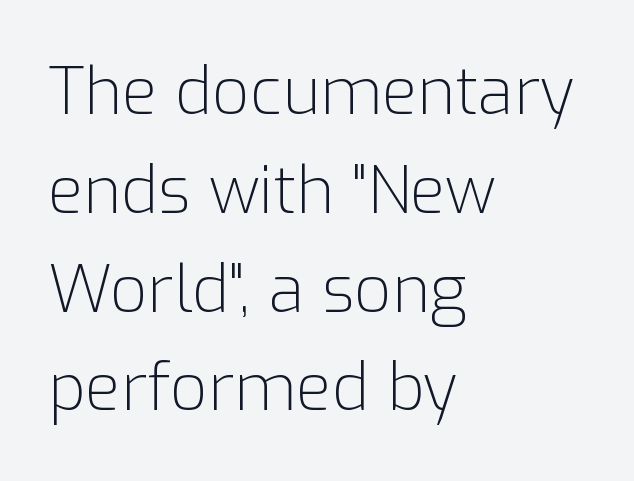
Q: Is the text bold? A: No.
Q: Is the text italic (slanted)? A: No, it is upright.
Q: Is the typeface a serif or a sans-serif typeface? A: Sans-serif.
Q: Is the text underlined? A: No.
Q: How is the paragraph aligned? A: Left-aligned.
Q: Is the spacing between letters normal or unusually wide? A: Normal.
Q: Is the spacing between lines tight, normal or loose? A: Normal.
Q: Width (condensed, normal, or wide)? A: Normal.
Q: Stroke contrast? A: Low.
Q: x-height? A: Medium.
Q: Monospaced? A: No.
